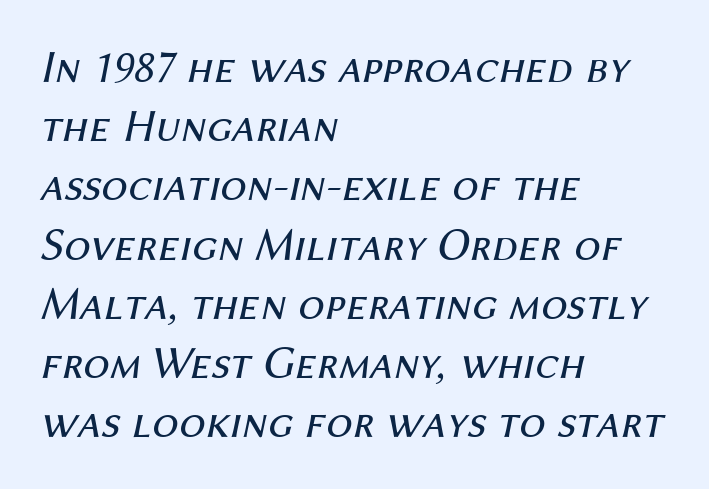
Q: Is the text bold? A: No.
Q: Is the text italic (slanted)? A: Yes, it leans right by about 12 degrees.
Q: Is the text underlined? A: No.
Q: How is the paragraph aligned? A: Left-aligned.
Q: Is the spacing between letters normal or unusually wide? A: Normal.
Q: Is the spacing between lines tight, normal or loose? A: Normal.
Q: Width (condensed, normal, or wide)? A: Normal.
Q: Stroke contrast? A: Medium.
Q: x-height? A: Medium.
Q: Monospaced? A: No.
